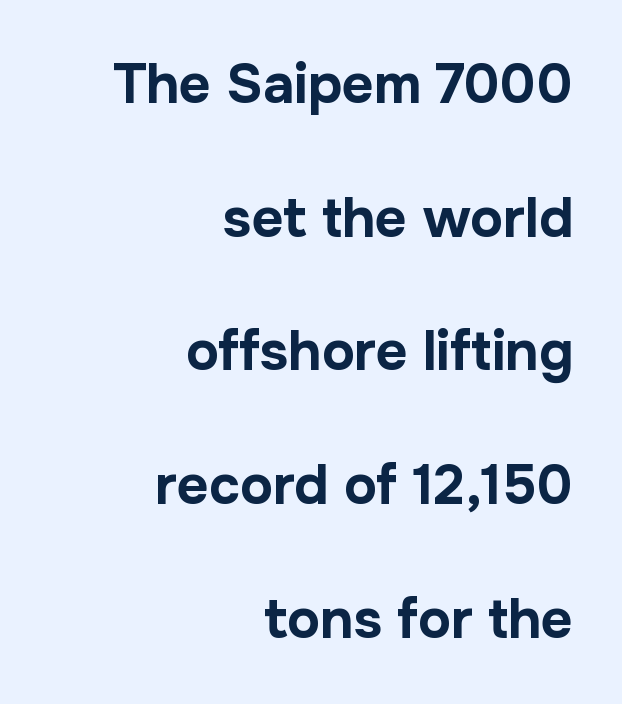
Q: Is the text bold? A: Yes.
Q: Is the text italic (slanted)? A: No, it is upright.
Q: Is the typeface a serif or a sans-serif typeface? A: Sans-serif.
Q: Is the text underlined? A: No.
Q: How is the paragraph aligned? A: Right-aligned.
Q: Is the spacing between letters normal or unusually wide? A: Normal.
Q: Is the spacing between lines tight, normal or loose? A: Loose.
Q: Width (condensed, normal, or wide)? A: Normal.
Q: Stroke contrast? A: Low.
Q: x-height? A: Medium.
Q: Monospaced? A: No.
